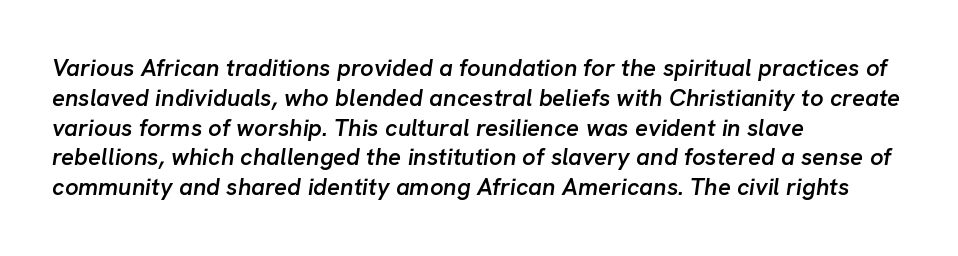
The image shows 24 px text type, italic (leaning right); set left-aligned, line spacing 1.24x, normal letter spacing, not underlined.
